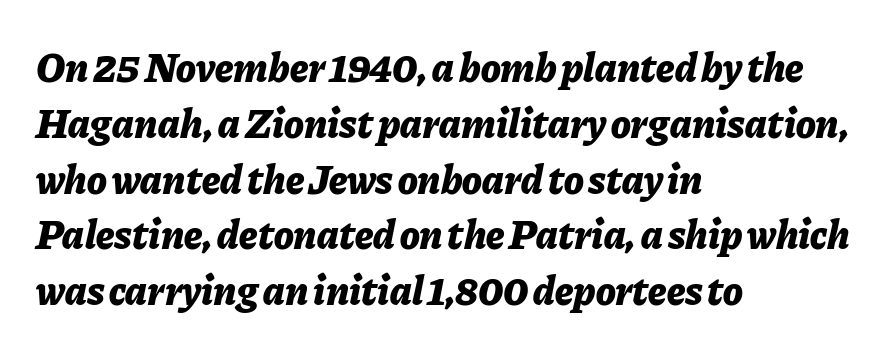
A typesetter would call this leading conventional body-copy spacing. Underlining? Definitely not there. Observe the lean: these are italic letterforms. Chunky letters — that's bold for sure. Default kerning and tracking; the words read as compact shapes. The letters advance in unequal steps, a hallmark of proportional type.
